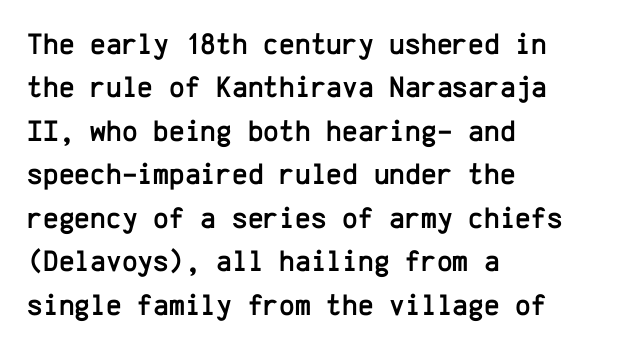
Q: Is the text italic (slanted)? A: No, it is upright.
Q: Is the typeface a serif or a sans-serif typeface? A: Sans-serif.
Q: Is the text underlined? A: No.
Q: How is the paragraph aligned? A: Left-aligned.
Q: Is the spacing between letters normal or unusually wide? A: Normal.
Q: Is the spacing between lines tight, normal or loose? A: Normal.
Q: Width (condensed, normal, or wide)? A: Normal.
Q: Stroke contrast? A: Low.
Q: x-height? A: Medium.
Q: Monospaced? A: Yes.
